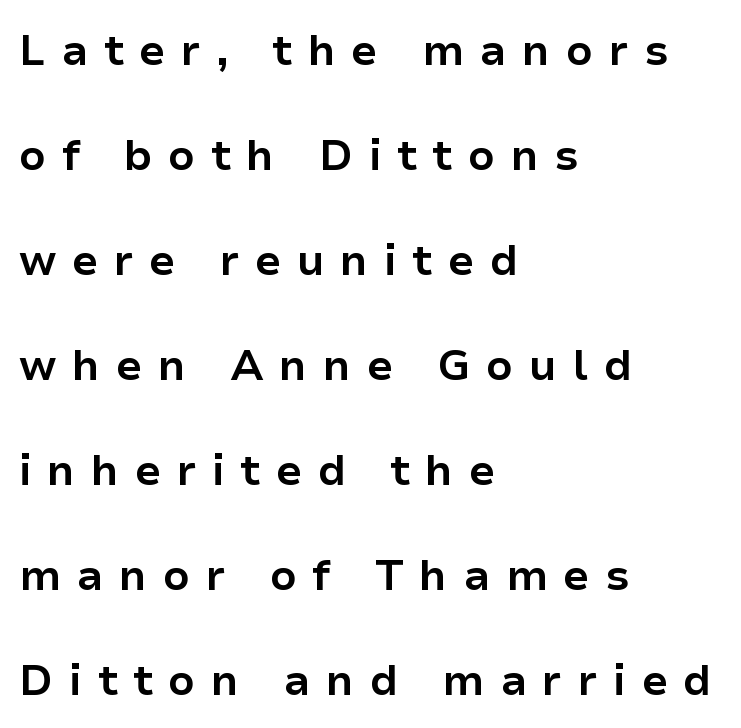
{"serif": "no", "italic": "no", "bold": "yes", "weight": "bold", "width": "normal", "stroke_contrast": "low", "x_height": "medium", "monospaced": "no", "underline": "no", "align": "left", "line_spacing": "loose", "line_spacing_ratio": 2.44, "letter_spacing": "wide", "letter_spacing_em": 0.36, "glyph_px": 43}
